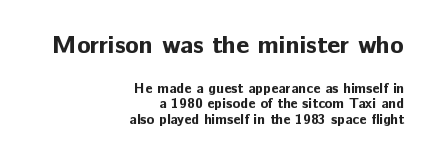
The space directly below the letters is spotless. The passage shown begins with its larger block and ends with its smaller one. Leading is clearly below the norm, producing a dense column. Observe the ordinary spacing: letters are neighbours, not strangers. The compositor pushed each line to the right boundary. Do the letters lean? They stand straight.
